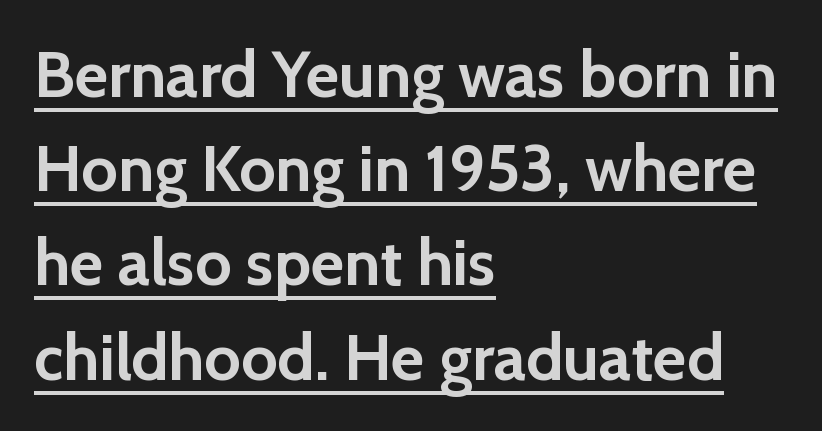
Students, observe the line beneath the letters — that is underlining. The type family on display is of the sans-serif kind. The designer left line spacing at the default. This sample has the flowing, uneven cadence of proportional lettering.
